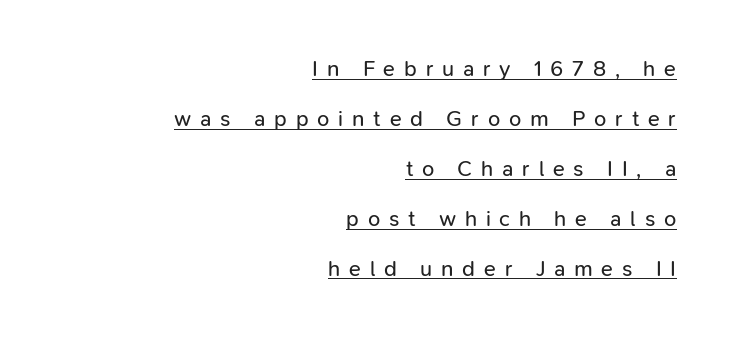
{"italic": "no", "bold": "no", "underline": "yes", "align": "right", "line_spacing": "loose", "line_spacing_ratio": 2.27, "letter_spacing": "wide", "letter_spacing_em": 0.4, "glyph_px": 22}
